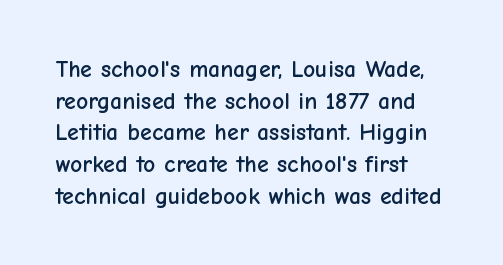
The image shows 24 px text type, upright; set left-aligned, normal line spacing (1.32x), normal letter spacing, not underlined.
